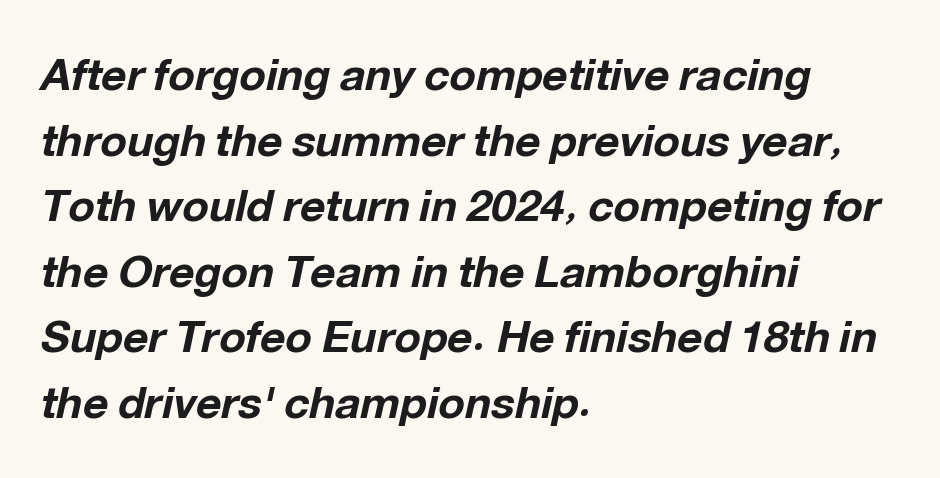
The image shows 44 px bold type, italic (leaning right); set left-aligned, normal line spacing (1.49x), normal letter spacing, not underlined; low stroke contrast and a medium x-height.
